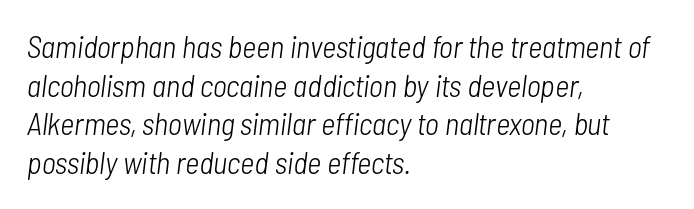
{"italic": "yes", "lean": "right", "slant_degrees": 7, "bold": "no", "weight": "light", "width": "condensed", "stroke_contrast": "low", "x_height": "medium", "monospaced": "no", "underline": "no", "align": "left", "line_spacing": "normal", "line_spacing_ratio": 1.25, "letter_spacing": "normal", "letter_spacing_em": 0.0, "glyph_px": 31}
